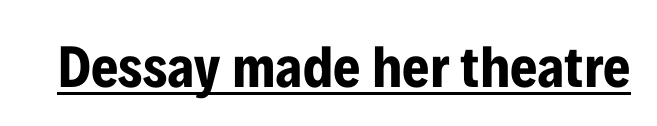
Q: Is the text bold? A: Yes.
Q: Is the text italic (slanted)? A: No, it is upright.
Q: Is the typeface a serif or a sans-serif typeface? A: Sans-serif.
Q: Is the text underlined? A: Yes.
Q: Is the spacing between letters normal or unusually wide? A: Normal.
Q: Width (condensed, normal, or wide)? A: Condensed.
Q: Stroke contrast? A: Low.
Q: x-height? A: Medium.
Q: Monospaced? A: No.
